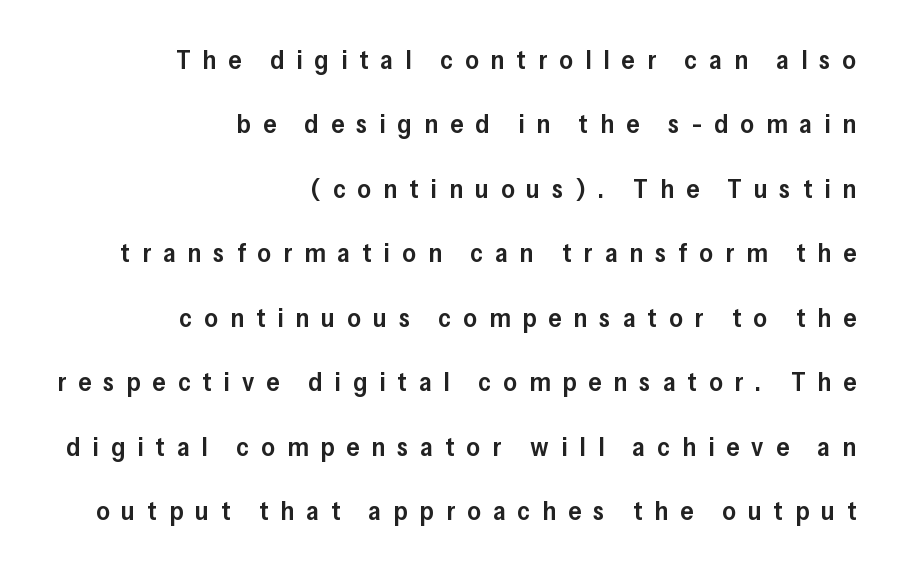
The line texture is sparse and dotted thanks to wide tracking. Nobody drew a line under any word here. The setting favours the right margin, as signatures and pull-quotes sometimes do. What's the leading like? Stretched, with rows far apart.
